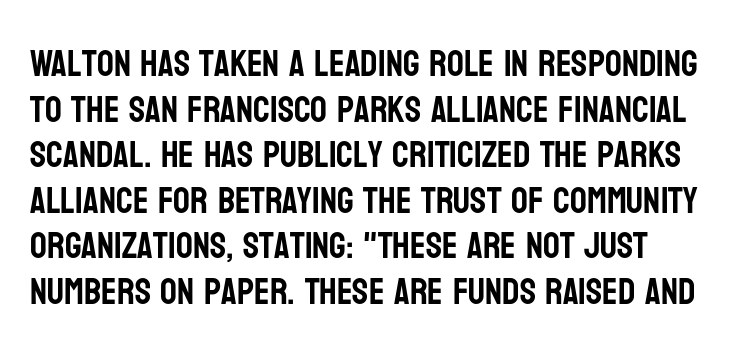
The axis of the letterforms is exactly vertical. Spacing verdict: proportional, widths tailored to each character. Each word holds together tightly as a unit, with standard inter-letter gaps. In CSS terms this would be text-align: left. I'd call this a sans setting — the letters go barefoot. The foot of each line stays bare and open.
